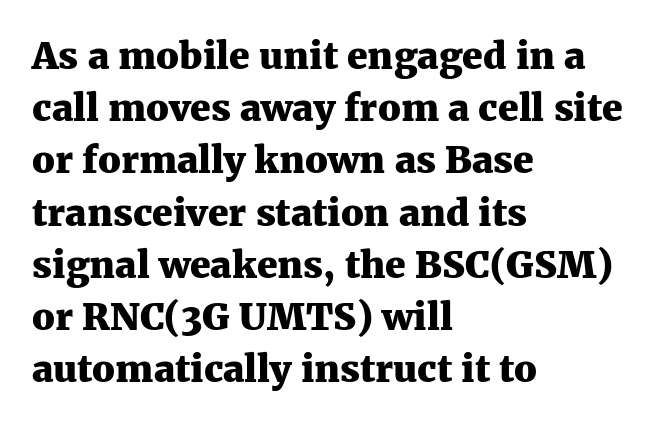
Q: Is the text bold? A: Yes.
Q: Is the text italic (slanted)? A: No, it is upright.
Q: Is the typeface a serif or a sans-serif typeface? A: Serif.
Q: Is the text underlined? A: No.
Q: How is the paragraph aligned? A: Left-aligned.
Q: Is the spacing between letters normal or unusually wide? A: Normal.
Q: Is the spacing between lines tight, normal or loose? A: Normal.
Q: Width (condensed, normal, or wide)? A: Normal.
Q: Stroke contrast? A: Medium.
Q: x-height? A: Medium.
Q: Monospaced? A: No.
